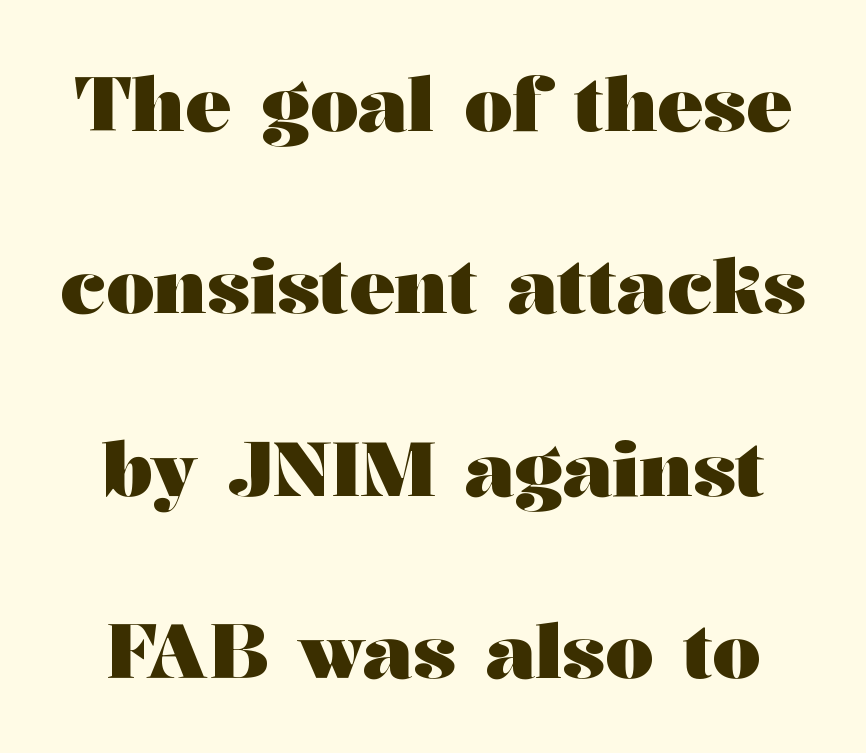
The image shows 76 px heavy, wide serif type, upright; set loose line spacing (2.4x), normal letter spacing, not underlined; medium stroke contrast and a medium x-height.
